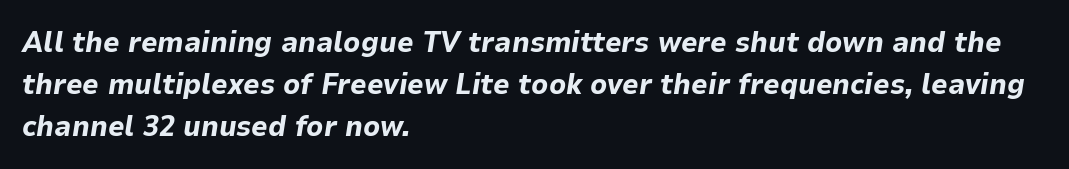
{"italic": "yes", "lean": "right", "slant_degrees": 9, "bold": "yes", "weight": "bold", "width": "normal", "stroke_contrast": "low", "x_height": "medium", "monospaced": "no", "underline": "no", "align": "left", "line_spacing": "normal", "line_spacing_ratio": 1.44, "letter_spacing": "normal", "letter_spacing_em": 0.0, "glyph_px": 29}
